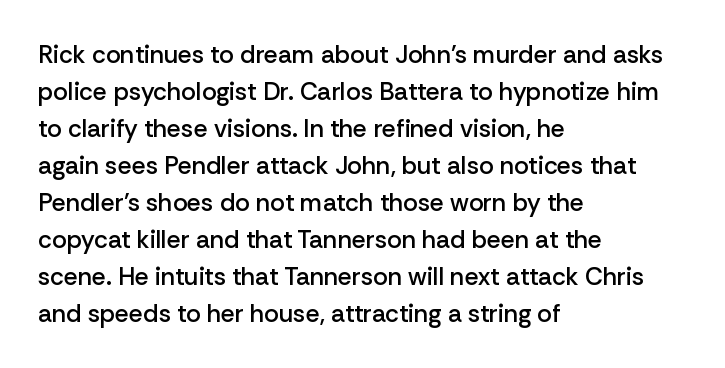
The image shows 25 px text type, upright; set left-aligned, normal line spacing (1.48x), normal letter spacing, not underlined.
